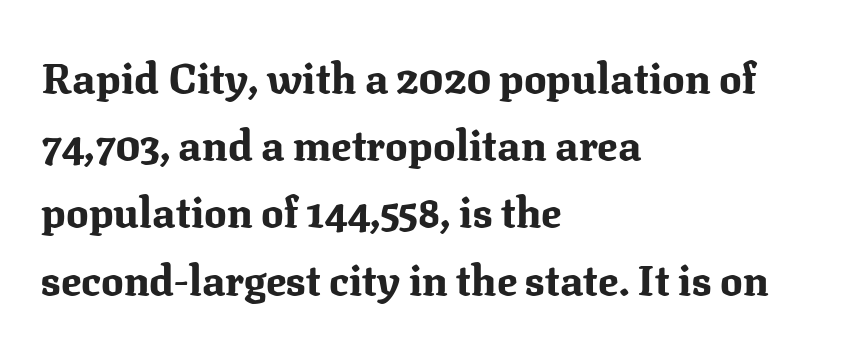
Q: Is the text bold? A: Yes.
Q: Is the text italic (slanted)? A: No, it is upright.
Q: Is the typeface a serif or a sans-serif typeface? A: Serif.
Q: Is the text underlined? A: No.
Q: How is the paragraph aligned? A: Left-aligned.
Q: Is the spacing between letters normal or unusually wide? A: Normal.
Q: Is the spacing between lines tight, normal or loose? A: Normal.
Q: Width (condensed, normal, or wide)? A: Normal.
Q: Stroke contrast? A: Medium.
Q: x-height? A: Medium.
Q: Monospaced? A: No.
